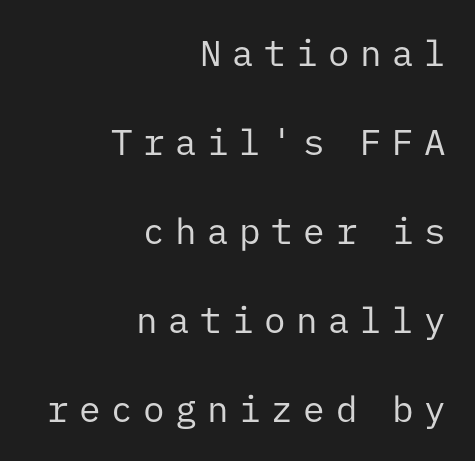
Plain, unruled lines of type. Each word looks stretched out because of the extra space between its letters. Fixed-width glyphs throughout — classic coding-font behaviour. A typesetter would label this face a sans. The line-height multiplier appears high, well above default.
